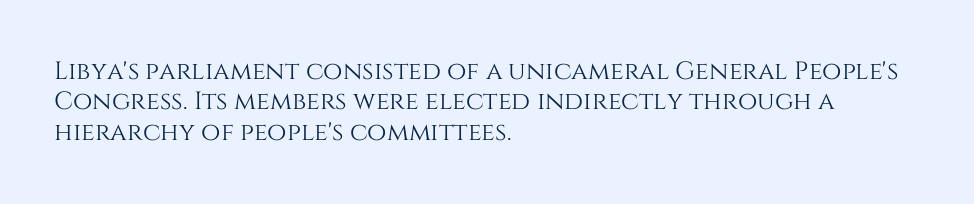
{"italic": "no", "underline": "no", "align": "left", "line_spacing_ratio": 1.22, "letter_spacing": "normal", "letter_spacing_em": 0.0, "glyph_px": 25}
